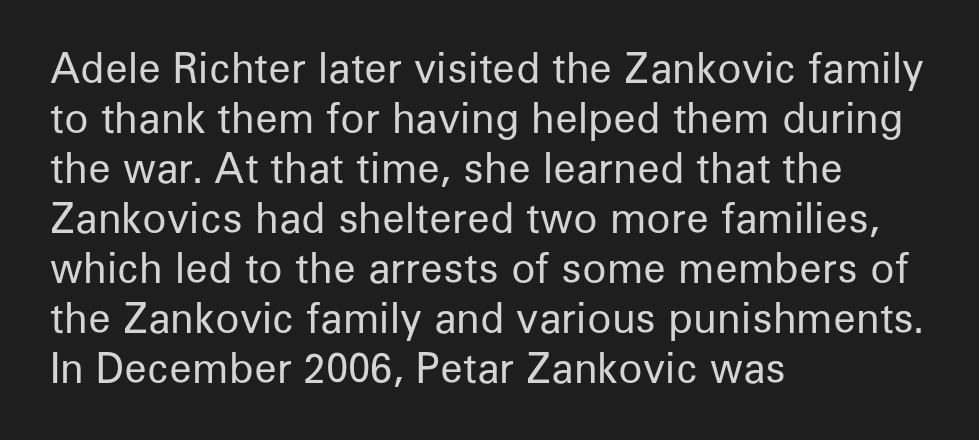
The image shows 40 px regular-weight sans-serif type, upright; set left-aligned, normal line spacing (1.25x), normal letter spacing, not underlined; low stroke contrast and a medium x-height.
